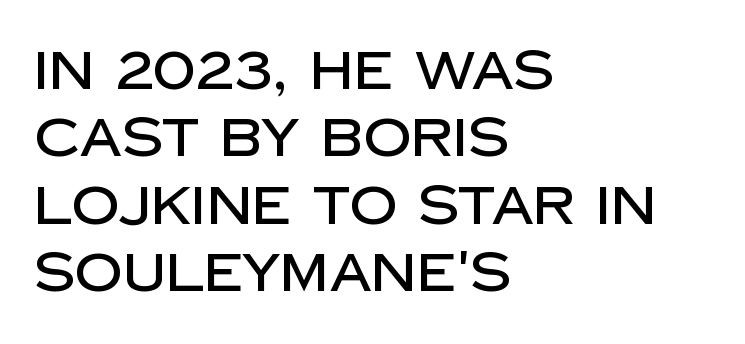
The image shows 53 px sans-serif type, upright; set left-aligned, normal line spacing (1.27x), normal letter spacing, not underlined; low stroke contrast and a large x-height.
